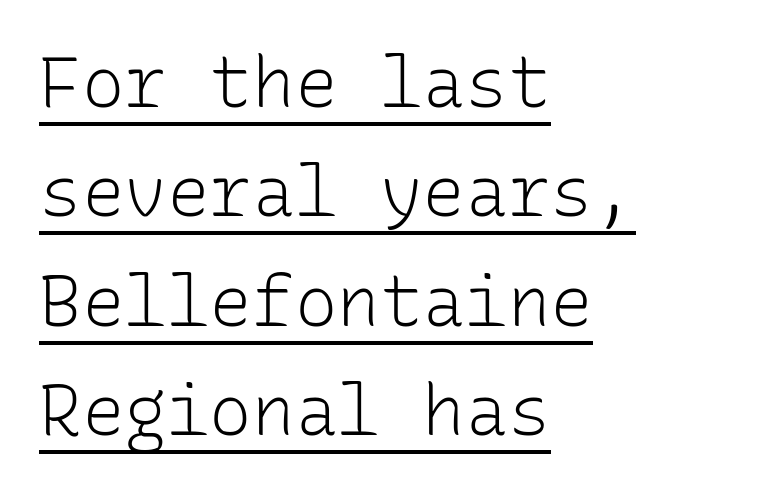
Q: Is the text bold? A: No.
Q: Is the text italic (slanted)? A: No, it is upright.
Q: Is the typeface a serif or a sans-serif typeface? A: Sans-serif.
Q: Is the text underlined? A: Yes.
Q: How is the paragraph aligned? A: Left-aligned.
Q: Is the spacing between letters normal or unusually wide? A: Normal.
Q: Is the spacing between lines tight, normal or loose? A: Normal.
Q: Width (condensed, normal, or wide)? A: Normal.
Q: Stroke contrast? A: Low.
Q: x-height? A: Medium.
Q: Monospaced? A: Yes.
